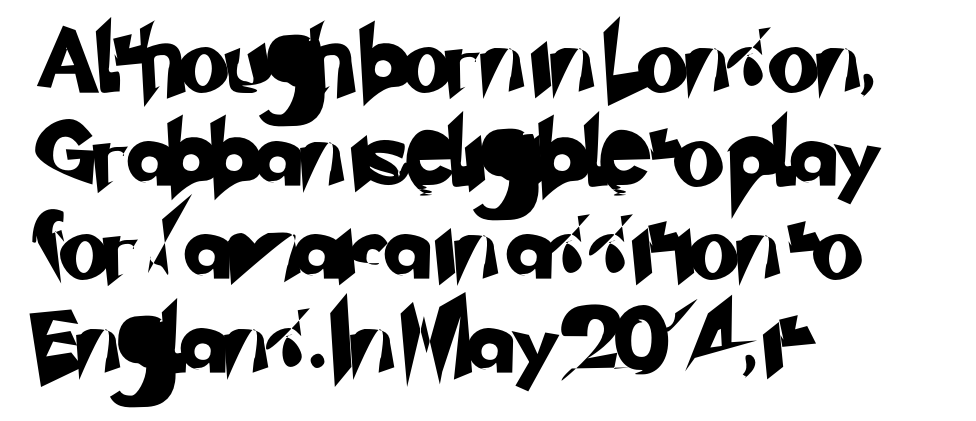
The image shows 65 px sans-serif type; set left-aligned, normal line spacing (1.44x), normal letter spacing, not underlined; low stroke contrast and a small x-height.
